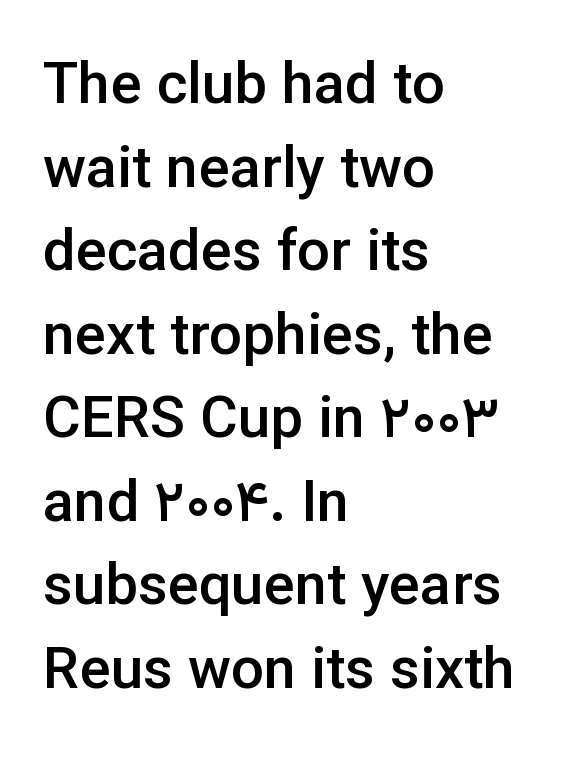
Q: Is the text bold? A: Semi-bold.
Q: Is the text italic (slanted)? A: No, it is upright.
Q: Is the typeface a serif or a sans-serif typeface? A: Sans-serif.
Q: Is the text underlined? A: No.
Q: How is the paragraph aligned? A: Left-aligned.
Q: Is the spacing between letters normal or unusually wide? A: Normal.
Q: Is the spacing between lines tight, normal or loose? A: Normal.
Q: Width (condensed, normal, or wide)? A: Normal.
Q: Stroke contrast? A: Low.
Q: x-height? A: Medium.
Q: Monospaced? A: No.
